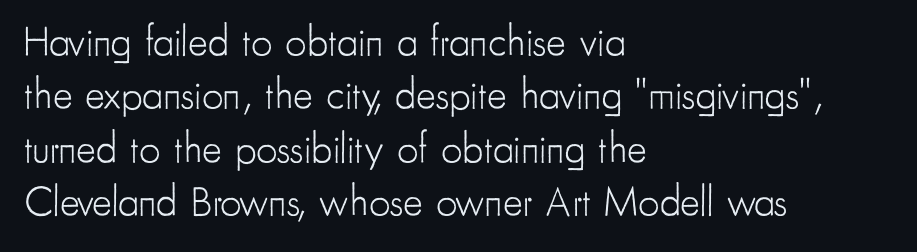
{"serif": "no", "italic": "no", "bold": "no", "weight": "light", "width": "condensed", "stroke_contrast": "low", "x_height": "small", "monospaced": "no", "underline": "no", "align": "left", "line_spacing": "normal", "line_spacing_ratio": 1.27, "letter_spacing": "normal", "letter_spacing_em": 0.0, "glyph_px": 42}
